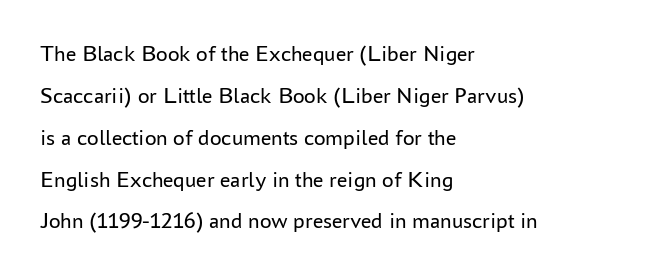
The image shows 23 px text type, upright; set left-aligned, line spacing 1.82x, normal letter spacing, not underlined.
